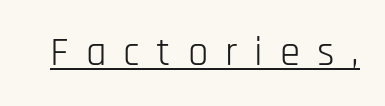
Do the characters align in a grid? No, the font is proportional. Characters remain perfectly vertical along every line. Bold? No — there's no thickening of the strokes. Honestly, the letter spacing is so wide it's the main thing you notice.
